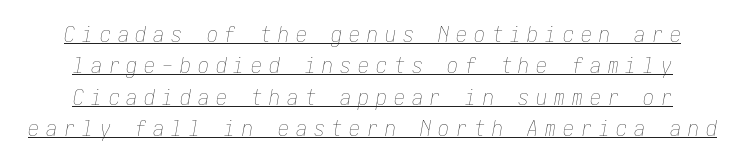
The image shows 22 px text type, italic (leaning right); set centered, normal line spacing (1.43x), unusually wide letter spacing (+0.31 em), underlined.
